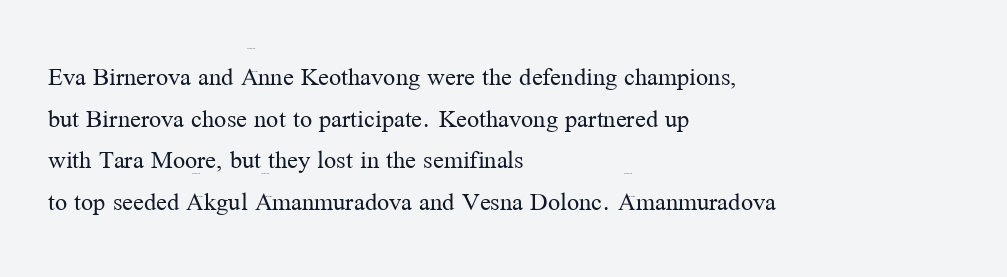
{"italic": "no", "bold": "no", "underline": "no", "align": "left", "line_spacing": "normal", "line_spacing_ratio": 1.54, "letter_spacing": "normal", "letter_spacing_em": 0.0, "glyph_px": 27}
